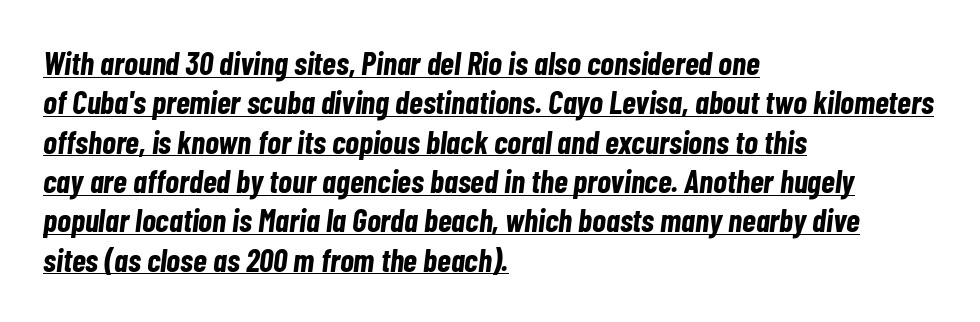
Short note: letters normally spaced. Does the copy run flush right? No — it runs flush left. Does the lettering tilt? It does — this is italic. Students, observe the line beneath the letters — that is underlining.
